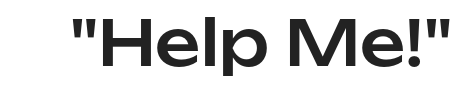
{"serif": "no", "italic": "no", "width": "normal", "stroke_contrast": "low", "x_height": "medium", "monospaced": "no", "underline": "no", "letter_spacing": "normal", "letter_spacing_em": 0.0, "glyph_px": 63}
